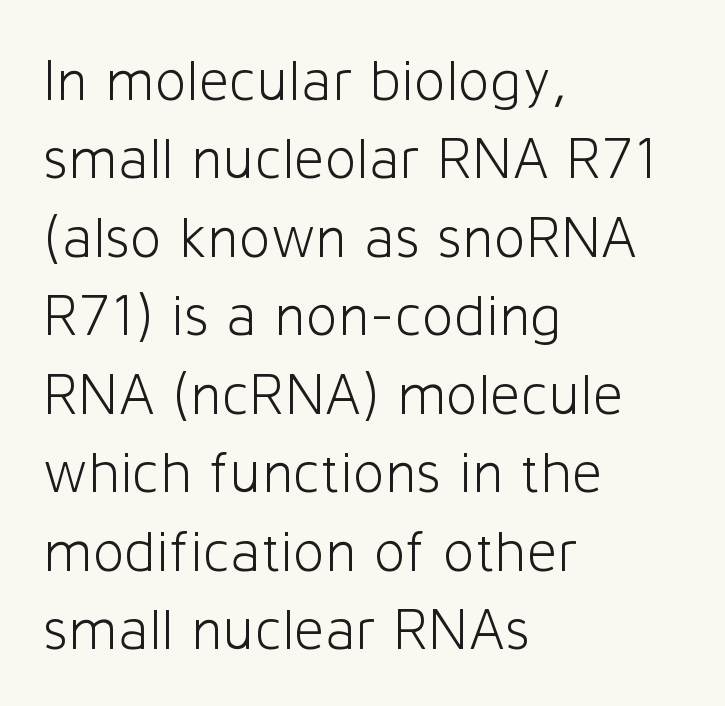
The rendering uses a moderate line-height, typical for paragraphs. What stands out about the letter spacing? Nothing — it is the standard amount. Leftover space on each line is placed entirely after the last word. The passage shown is typed in a proportional face where columns would drift. Posture: vertical. Quick note: underline off.
